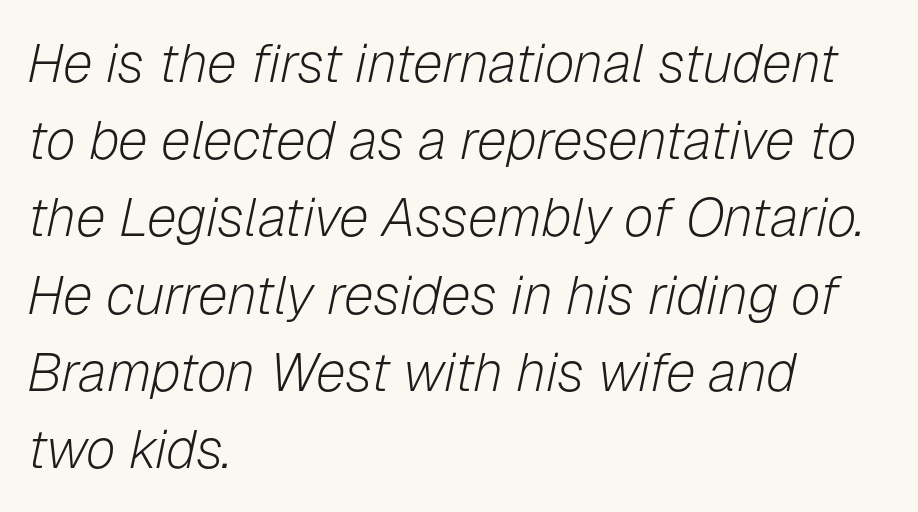
Regular leading. If you drew a ruler down the left edge, every line would touch it. Looks like regular typesetting: each glyph gets only the width it needs. Honestly, the letter spacing is just normal — you wouldn't notice it.
